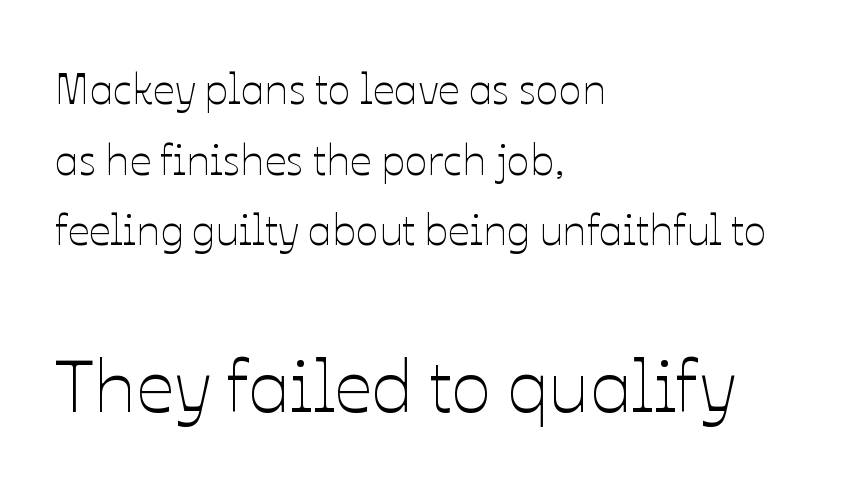
The image shows 75 px thin type, upright; set left-aligned, normal line spacing (1.64x), normal letter spacing, not underlined; the second (bottom) block is 1.74x larger; low stroke contrast and a medium x-height.
